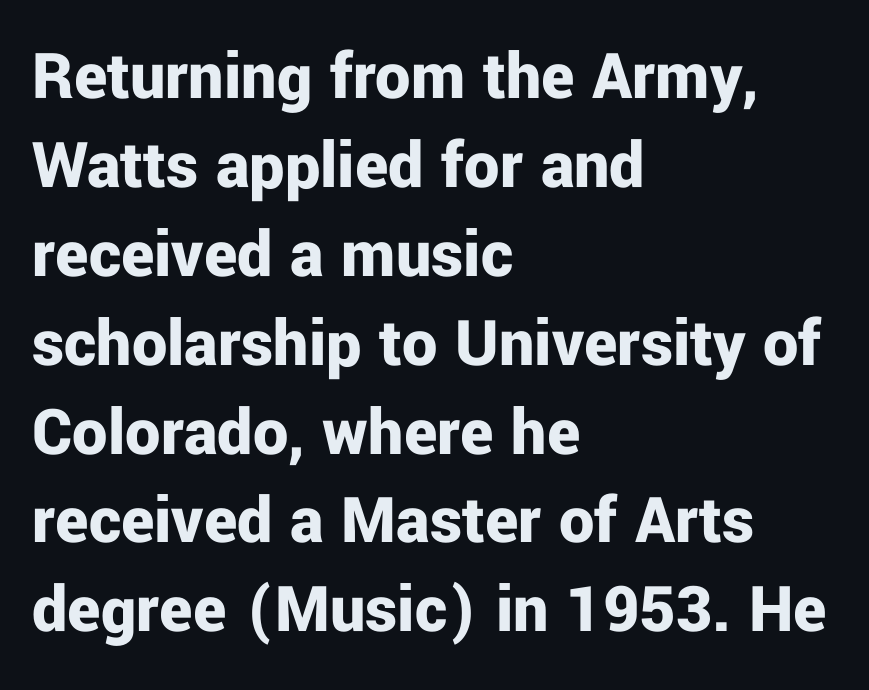
The image shows 70 px bold sans-serif type, upright; set left-aligned, normal line spacing (1.27x), normal letter spacing, not underlined; low stroke contrast and a medium x-height.
